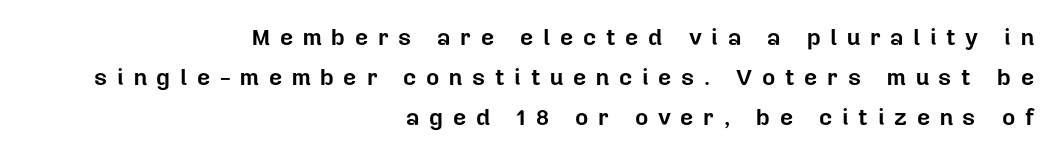
The image shows 23 px bold type, upright; set right-aligned, line spacing 1.75x, unusually wide letter spacing (+0.42 em), not underlined.
